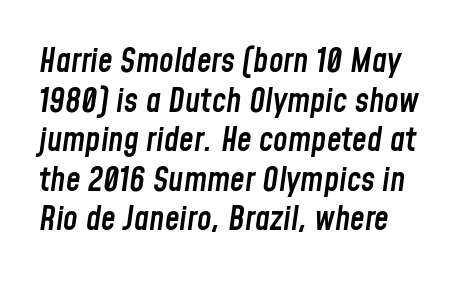
Is this a fixed-width face? No — the glyphs have proportional, varying widths. Bold? Not quite — semibold, heavier than regular but stopping short. Posture: slanted. There is no visible air inserted between adjacent glyphs.
